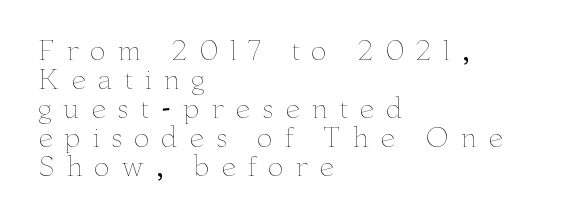
{"italic": "no", "bold": "no", "underline": "no", "align": "left", "line_spacing": "tight", "line_spacing_ratio": 1.07, "letter_spacing": "wide", "letter_spacing_em": 0.41, "glyph_px": 27}
